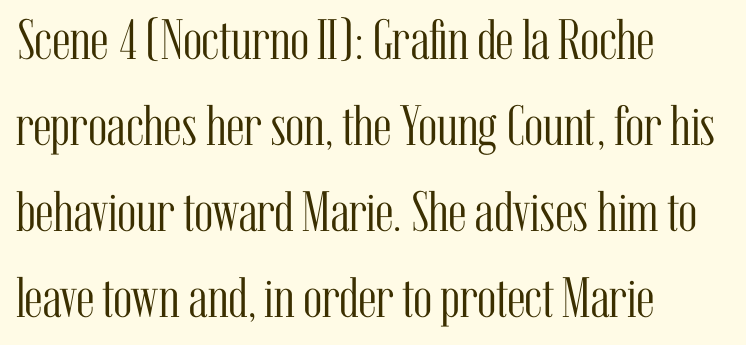
The image shows 57 px light, condensed serif type, upright; set left-aligned, normal line spacing (1.51x), normal letter spacing, not underlined; medium stroke contrast and a medium x-height.
